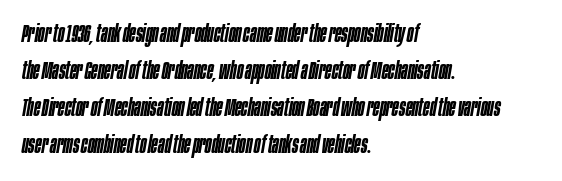
The image shows 24 px text type, italic (leaning right); set left-aligned, normal line spacing (1.54x), normal letter spacing, not underlined.
